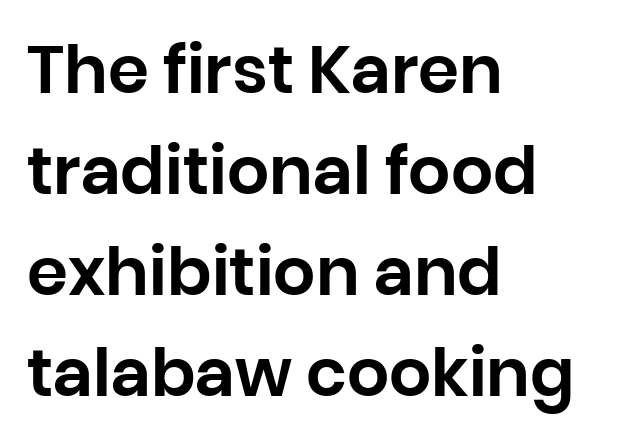
Varying glyph widths throughout — classic text-font behaviour. The characters display no serif detailing; their extremities are plain. The typography opts for an upright posture over an oblique one. Nobody drew a line under any word here.
